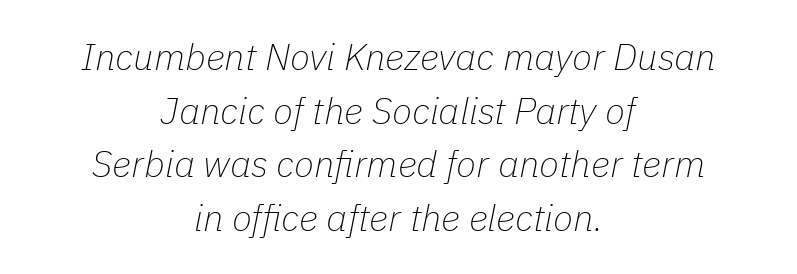
Q: Is the text bold? A: No.
Q: Is the text italic (slanted)? A: Yes, it leans right by about 11 degrees.
Q: Is the text underlined? A: No.
Q: How is the paragraph aligned? A: Centered.
Q: Is the spacing between letters normal or unusually wide? A: Normal.
Q: Is the spacing between lines tight, normal or loose? A: Normal.
Q: Width (condensed, normal, or wide)? A: Normal.
Q: Stroke contrast? A: Low.
Q: x-height? A: Medium.
Q: Monospaced? A: No.
